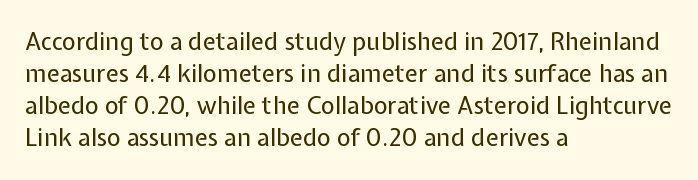
The strip under each line holds only bare page. You could call the tracking neutral — neither tight nor loose. Where is the straight margin? On the left. Upright lettering throughout. The weight tops out at a normal text grade.
